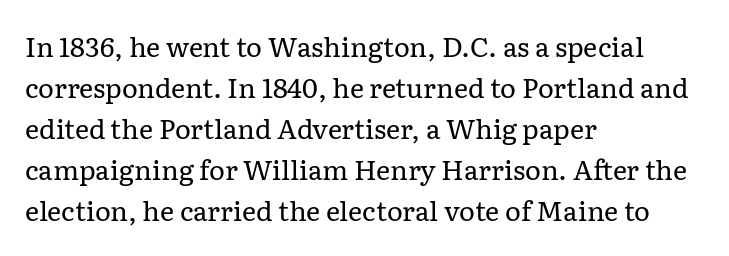
On a weight scale, this lands at 450 or below. The passage shown has conventional tracking throughout. A normal amount of white space separates one row of letters from the next. The rag falls on the right side of this text block.
